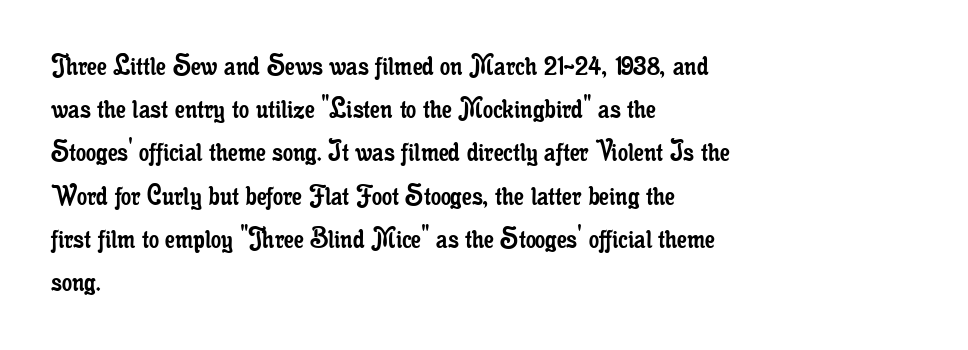
{"serif": "yes", "italic": "no", "bold": "no", "weight": "regular", "width": "condensed", "stroke_contrast": "low", "x_height": "small", "monospaced": "no", "underline": "no", "align": "left", "line_spacing": "normal", "line_spacing_ratio": 1.35, "letter_spacing": "normal", "letter_spacing_em": 0.0, "glyph_px": 32}
